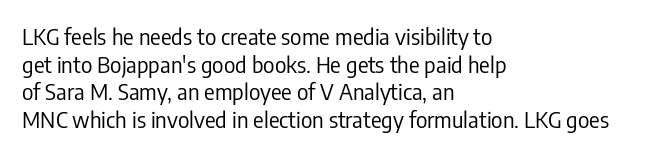
The image shows 22 px text type, upright; set left-aligned, normal line spacing (1.26x), normal letter spacing, not underlined.
